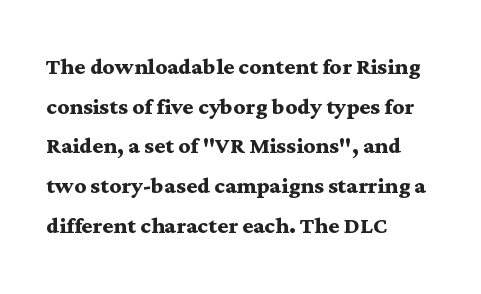
The image shows 29 px semibold, wide serif type, upright; set left-aligned, normal line spacing (1.37x), normal letter spacing, not underlined; medium stroke contrast and a medium x-height.
